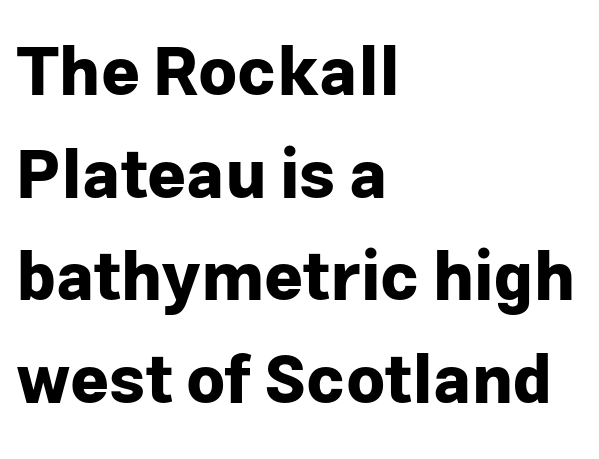
The image shows 67 px bold sans-serif type, upright; set left-aligned, normal line spacing (1.53x), normal letter spacing, not underlined; low stroke contrast and a medium x-height.
